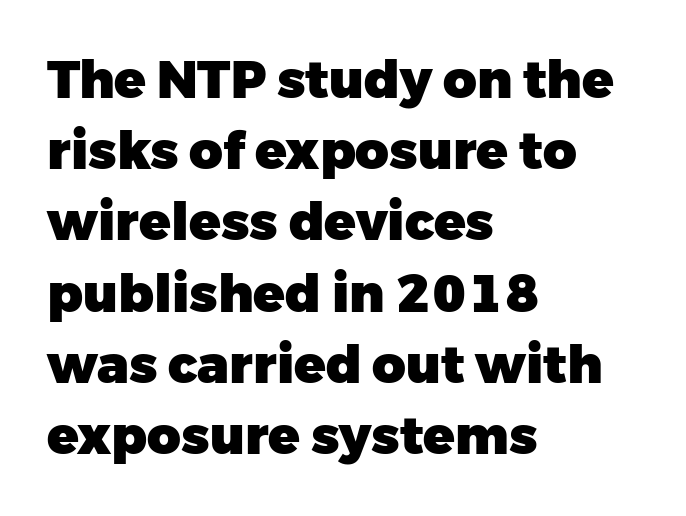
{"serif": "no", "italic": "no", "bold": "yes", "weight": "heavy", "width": "normal", "stroke_contrast": "low", "x_height": "medium", "monospaced": "no", "underline": "no", "align": "left", "line_spacing": "normal", "line_spacing_ratio": 1.37, "letter_spacing": "normal", "letter_spacing_em": 0.0, "glyph_px": 52}
